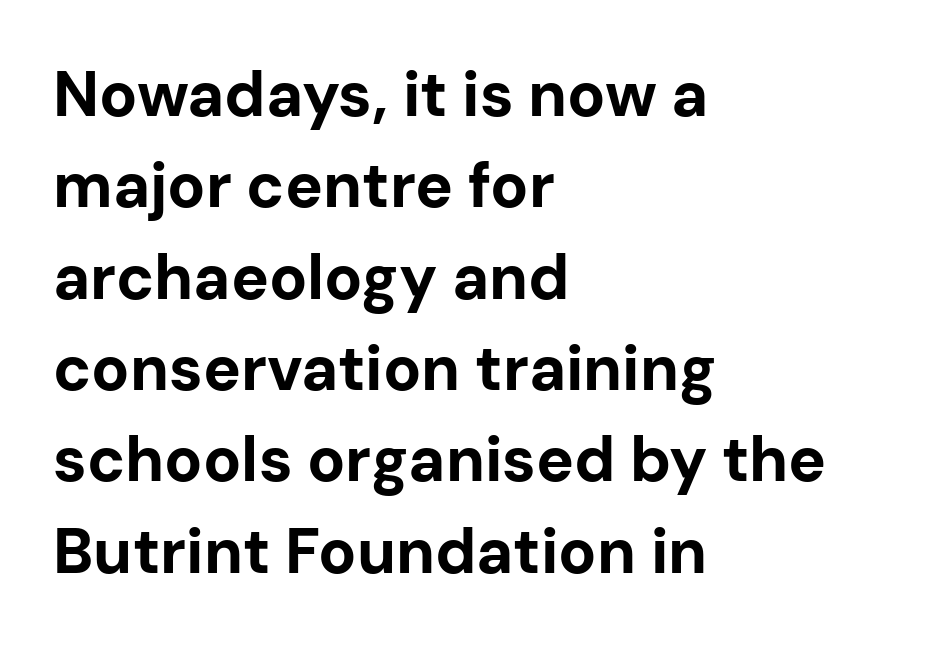
Q: Is the text bold? A: Yes.
Q: Is the text italic (slanted)? A: No, it is upright.
Q: Is the typeface a serif or a sans-serif typeface? A: Sans-serif.
Q: Is the text underlined? A: No.
Q: How is the paragraph aligned? A: Left-aligned.
Q: Is the spacing between letters normal or unusually wide? A: Normal.
Q: Is the spacing between lines tight, normal or loose? A: Normal.
Q: Width (condensed, normal, or wide)? A: Normal.
Q: Stroke contrast? A: Low.
Q: x-height? A: Medium.
Q: Monospaced? A: No.
